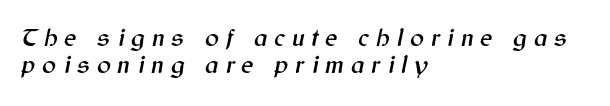
The image shows 26 px text type, italic (leaning right); set left-aligned, tight line spacing (1.04x), unusually wide letter spacing (+0.26 em), not underlined.
